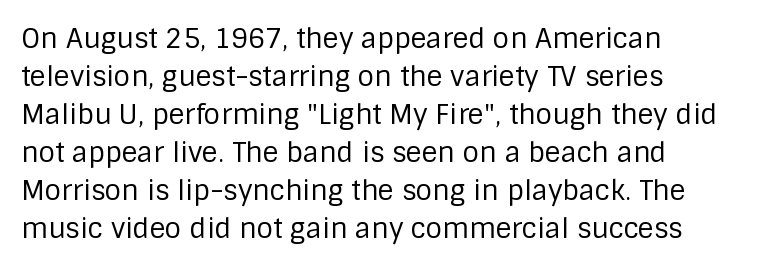
{"italic": "no", "bold": "no", "underline": "no", "align": "left", "line_spacing": "normal", "line_spacing_ratio": 1.41, "letter_spacing": "normal", "letter_spacing_em": 0.0, "glyph_px": 27}
